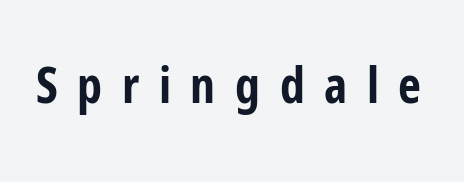
{"serif": "no", "italic": "no", "bold": "yes", "weight": "bold", "width": "condensed", "stroke_contrast": "low", "x_height": "medium", "monospaced": "no", "underline": "no", "letter_spacing": "wide", "letter_spacing_em": 0.39, "glyph_px": 50}
